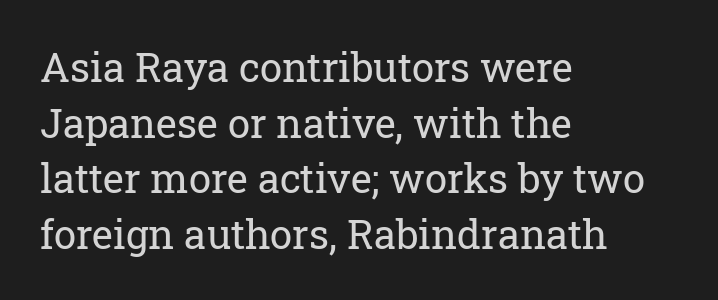
{"serif": "yes", "italic": "no", "bold": "no", "weight": "regular", "width": "normal", "stroke_contrast": "low", "x_height": "medium", "monospaced": "no", "underline": "no", "align": "left", "line_spacing": "normal", "line_spacing_ratio": 1.39, "letter_spacing": "normal", "letter_spacing_em": 0.0, "glyph_px": 40}
